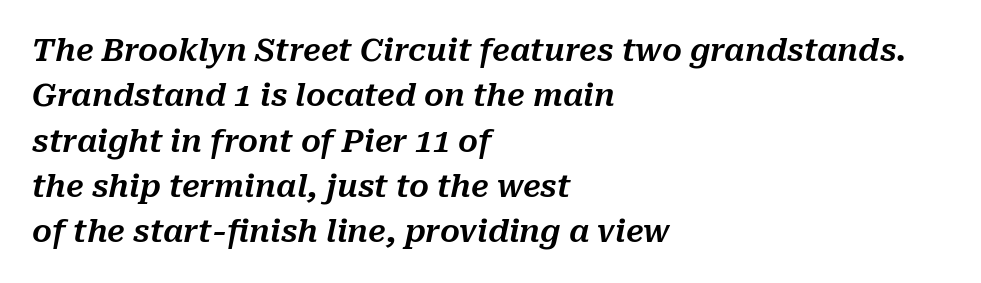
Q: Is the text italic (slanted)? A: Yes, it leans right by about 10 degrees.
Q: Is the text underlined? A: No.
Q: How is the paragraph aligned? A: Left-aligned.
Q: Is the spacing between letters normal or unusually wide? A: Normal.
Q: Is the spacing between lines tight, normal or loose? A: Normal.
Q: Width (condensed, normal, or wide)? A: Normal.
Q: Stroke contrast? A: Medium.
Q: x-height? A: Medium.
Q: Monospaced? A: No.
